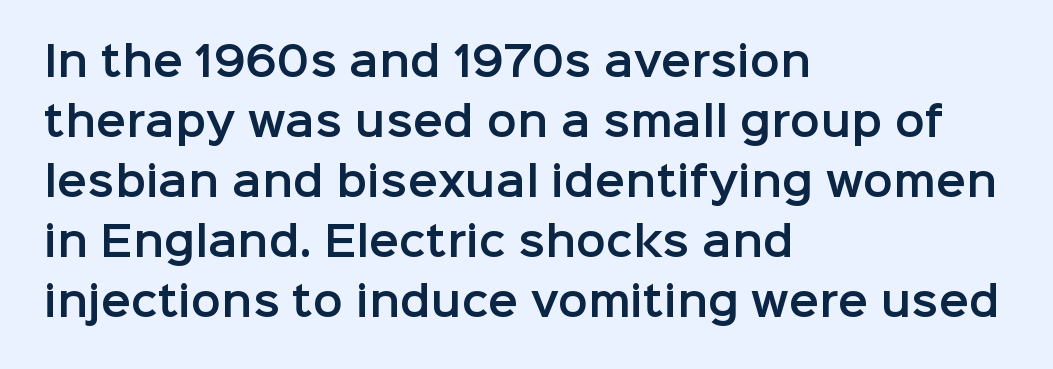
Interline gaps are of average width in this sample. Italic? Not at all — the glyphs are vertical. Each row of text sits above clean, open space. Tracking here is standard; glyphs follow each other at the usual distance. This sample uses a sans-serif face. Looks like regular typesetting: each glyph gets only the width it needs.
